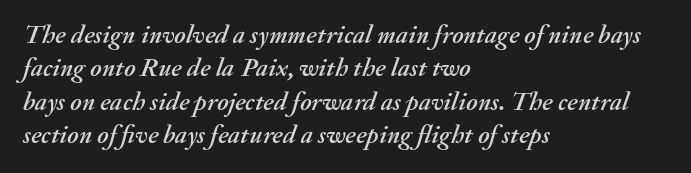
{"italic": "yes", "lean": "right", "slant_degrees": 20, "underline": "no", "align": "left", "line_spacing": "normal", "line_spacing_ratio": 1.28, "letter_spacing": "normal", "letter_spacing_em": 0.0, "glyph_px": 26}
